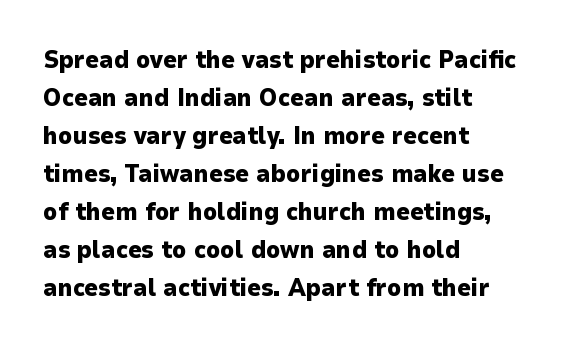
{"italic": "no", "bold": "yes", "underline": "no", "align": "left", "line_spacing": "normal", "line_spacing_ratio": 1.58, "letter_spacing": "normal", "letter_spacing_em": 0.0, "glyph_px": 24}
